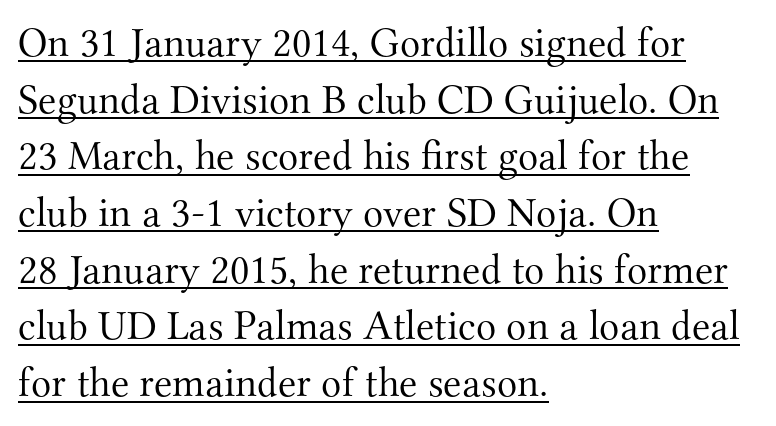
The image shows 42 px light serif type, upright; set left-aligned, normal line spacing (1.35x), normal letter spacing, underlined; medium stroke contrast and a small x-height.
